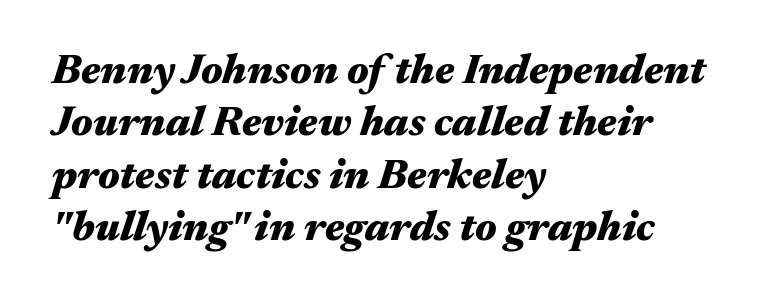
Q: Is the text bold? A: Yes.
Q: Is the text italic (slanted)? A: Yes, it leans right by about 17 degrees.
Q: Is the text underlined? A: No.
Q: How is the paragraph aligned? A: Left-aligned.
Q: Is the spacing between letters normal or unusually wide? A: Normal.
Q: Is the spacing between lines tight, normal or loose? A: Normal.
Q: Width (condensed, normal, or wide)? A: Wide.
Q: Stroke contrast? A: Medium.
Q: x-height? A: Medium.
Q: Monospaced? A: No.
